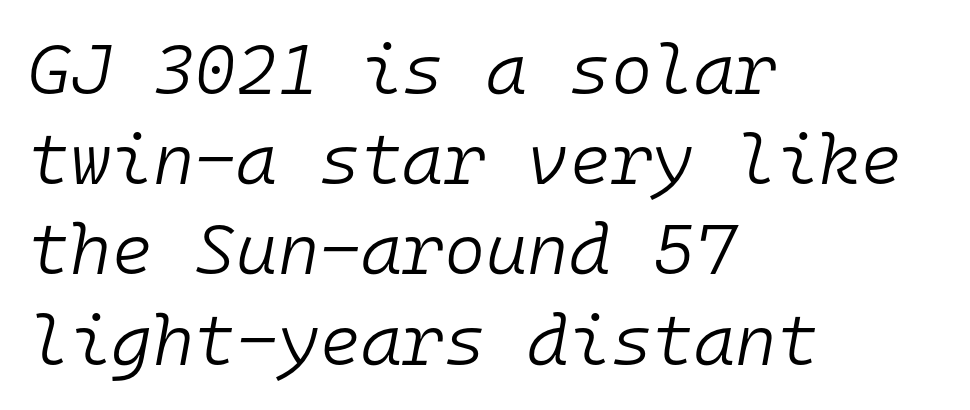
Casual observation: everything's shoved over to the left. Emphasis-style slanted type is in use. Just letters on the line, the space beneath them empty. Fixed-width glyphs throughout — classic coding-font behaviour. The line-height multiplier appears to be the usual default.
